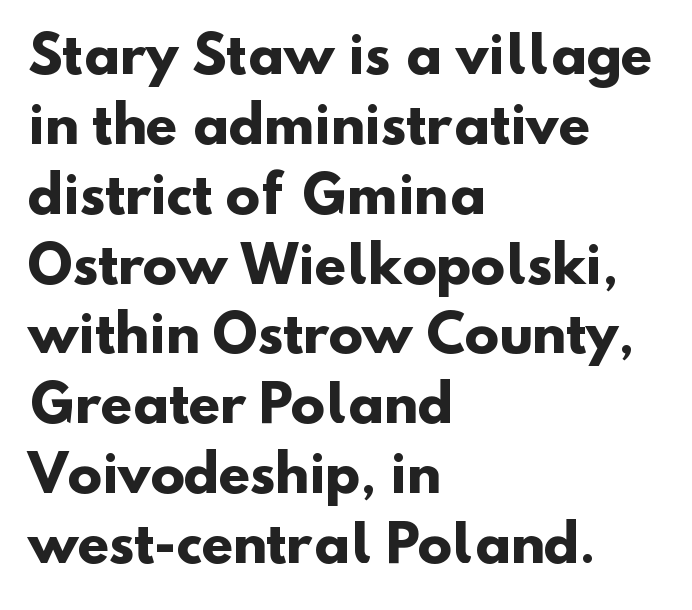
The compositor pushed each line to the left boundary. To sum up the face: it is a sans, with no serifs. No word sits above an underline. Note the varied advance widths — an 'i' is clearly narrower than an 'm'. Every letter is thick-stroked: bold, no question.
